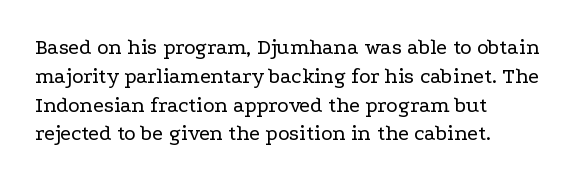
No extra ink here — the face is not bold. The ragged edge is on the right, which tells us the setting is flush left. Decoration check: the copy has no underline. Between one letter and the next there's only the usual sliver of space. No italicization has been applied; the sample stays upright. Successive baselines arrive at the customary interval.
